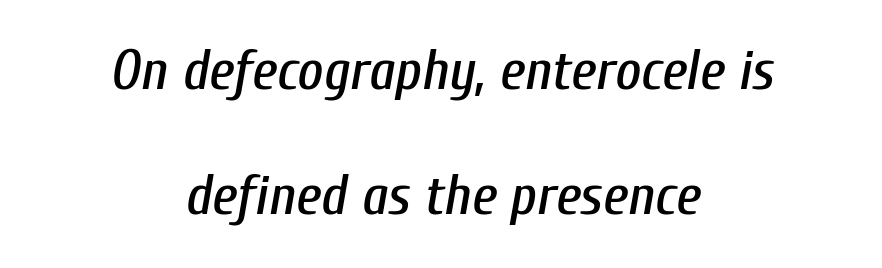
The image shows 56 px condensed type, italic (leaning right); set centered, loose line spacing (2.24x), normal letter spacing, not underlined; low stroke contrast and a medium x-height.
